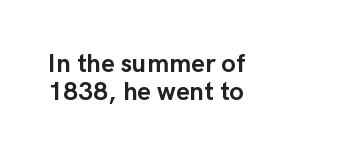
{"italic": "no", "bold": "yes", "underline": "no", "align": "left", "line_spacing": "tight", "line_spacing_ratio": 1.09, "letter_spacing": "normal", "letter_spacing_em": 0.0, "glyph_px": 26}
